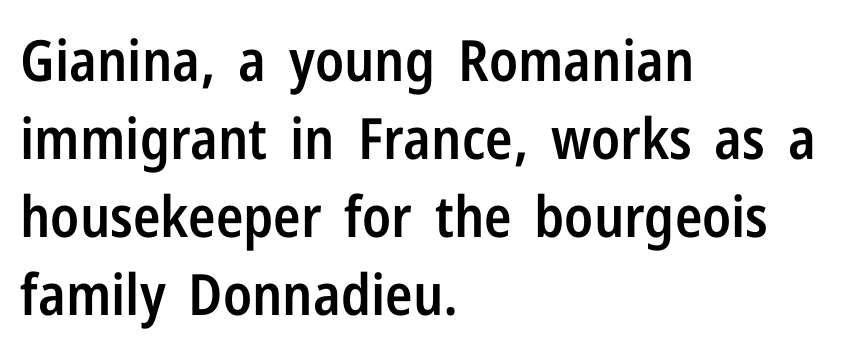
The image shows 57 px semibold, condensed sans-serif type, upright; set left-aligned, normal line spacing (1.37x), normal letter spacing, not underlined; low stroke contrast and a medium x-height.
